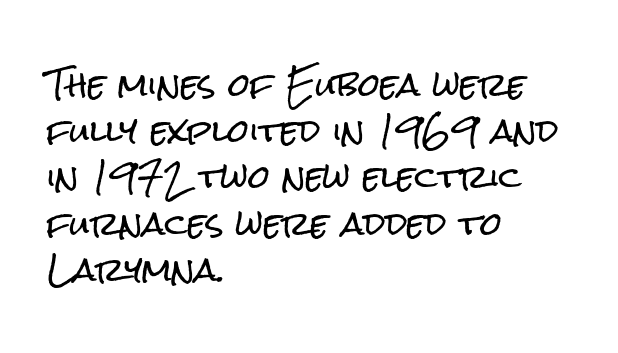
{"serif": "no", "italic": "no", "width": "condensed", "stroke_contrast": "low", "x_height": "medium", "monospaced": "no", "underline": "no", "align": "left", "line_spacing": "normal", "line_spacing_ratio": 1.49, "letter_spacing": "normal", "letter_spacing_em": 0.0, "glyph_px": 31}
